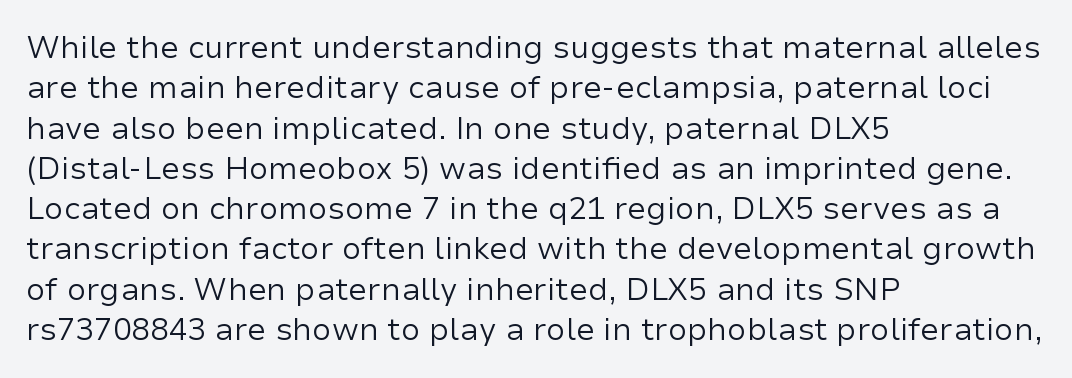
Descender tails drop into unmarked territory. Is the block centered? No — it sits flush against the left margin. You can tell it's not italic because the verticals are truly vertical. Do the characters align in a grid? No, the font is proportional.
